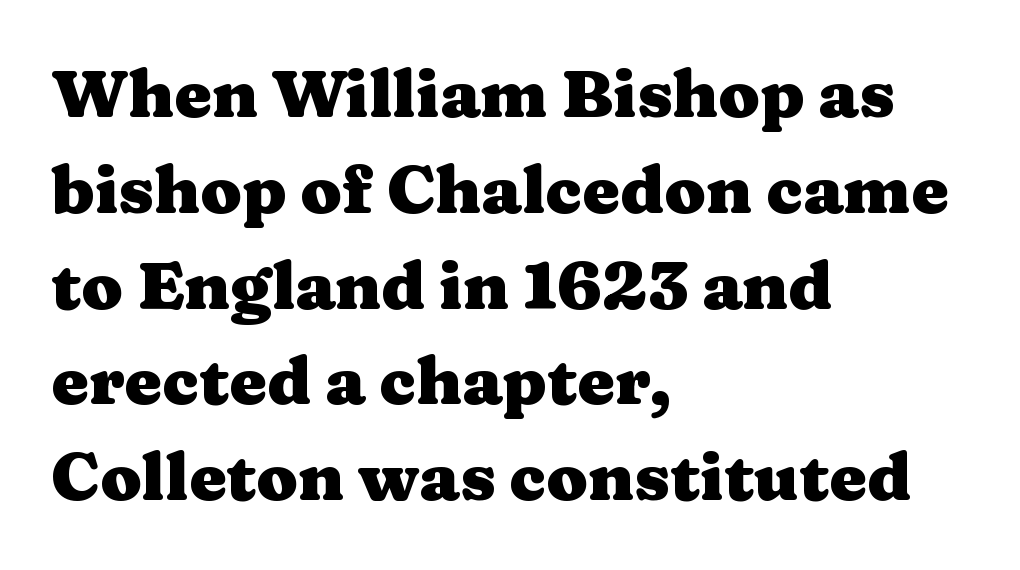
Q: Is the text bold? A: Yes.
Q: Is the text italic (slanted)? A: No, it is upright.
Q: Is the typeface a serif or a sans-serif typeface? A: Serif.
Q: Is the text underlined? A: No.
Q: How is the paragraph aligned? A: Left-aligned.
Q: Is the spacing between letters normal or unusually wide? A: Normal.
Q: Is the spacing between lines tight, normal or loose? A: Normal.
Q: Width (condensed, normal, or wide)? A: Wide.
Q: Stroke contrast? A: Medium.
Q: x-height? A: Medium.
Q: Monospaced? A: No.
